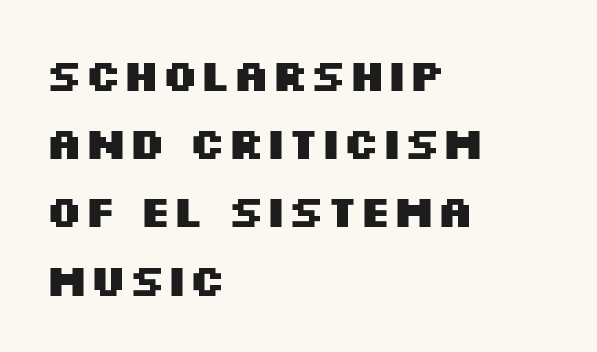
Q: Is the text bold? A: Yes.
Q: Is the text italic (slanted)? A: No, it is upright.
Q: Is the typeface a serif or a sans-serif typeface? A: Sans-serif.
Q: Is the text underlined? A: No.
Q: How is the paragraph aligned? A: Left-aligned.
Q: Is the spacing between letters normal or unusually wide? A: Normal.
Q: Is the spacing between lines tight, normal or loose? A: Normal.
Q: Width (condensed, normal, or wide)? A: Wide.
Q: Stroke contrast? A: Medium.
Q: x-height? A: Large.
Q: Monospaced? A: No.
